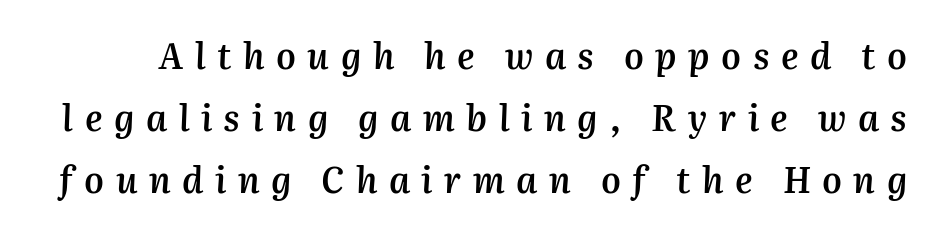
Q: Is the text bold? A: Semi-bold.
Q: Is the text italic (slanted)? A: Yes, it leans right by about 2 degrees.
Q: Is the text underlined? A: No.
Q: Is the spacing between letters normal or unusually wide? A: Unusually wide.
Q: Width (condensed, normal, or wide)? A: Normal.
Q: Stroke contrast? A: Medium.
Q: x-height? A: Medium.
Q: Monospaced? A: No.
